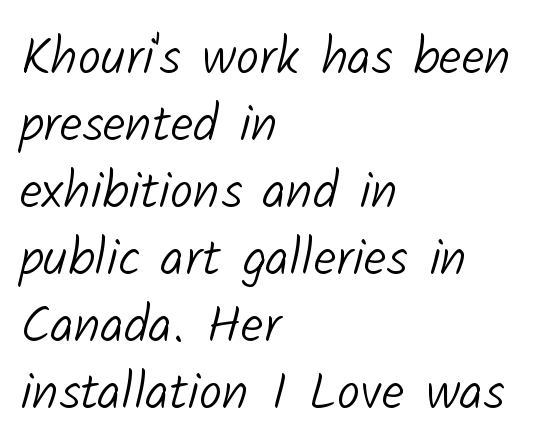
Casual observation: everything's shoved over to the left. Caption: face not bold, strokes unweighted. The line-height multiplier appears to be the usual default. The passage shown is typed in a proportional face where columns would drift. Students, note that the glyphs here touch the page at normal intervals. The characters display no serif detailing; their extremities are plain.
